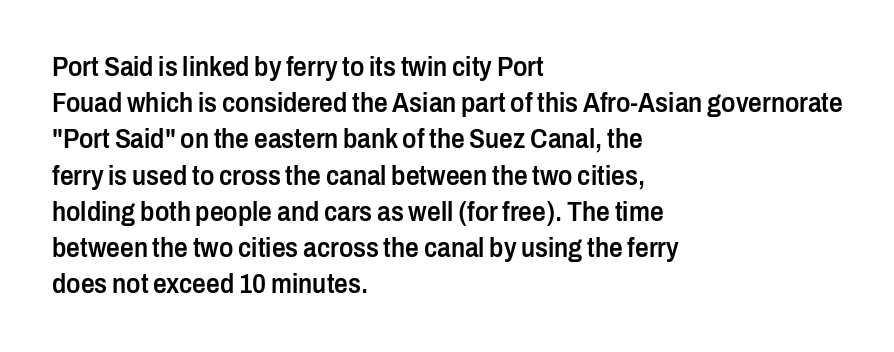
The image shows 27 px text type, upright; set left-aligned, normal line spacing (1.34x), normal letter spacing, not underlined.
